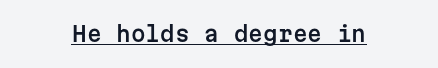
Nobody touched the tracking dial on this one. Is the block centered? Yes — each line is placed symmetrically about the middle. Quick note: not italic, upright. A rule runs beneath these lines of type.
